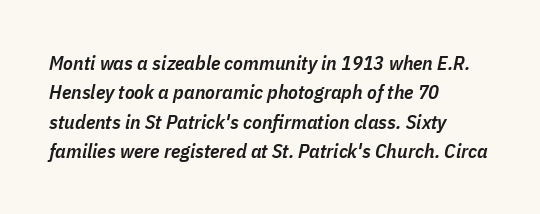
Q: Is the text bold? A: Semi-bold.
Q: Is the text italic (slanted)? A: Yes, it leans right by about 11 degrees.
Q: Is the text underlined? A: No.
Q: How is the paragraph aligned? A: Left-aligned.
Q: Is the spacing between letters normal or unusually wide? A: Normal.
Q: Is the spacing between lines tight, normal or loose? A: Normal.
